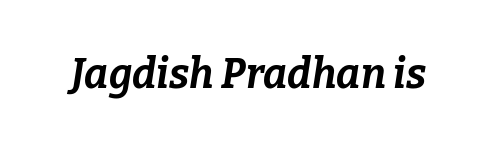
{"italic": "yes", "lean": "right", "slant_degrees": 9, "bold": "yes", "weight": "bold", "width": "normal", "stroke_contrast": "low", "x_height": "medium", "monospaced": "no", "underline": "no", "letter_spacing": "normal", "letter_spacing_em": 0.0, "glyph_px": 41}
